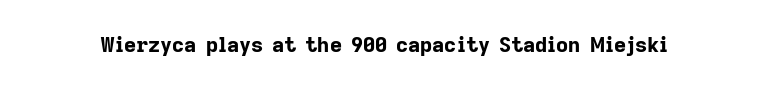
The letterforms sit shoulder to shoulder at normal distance. These lines were composed using upright roman letters. Check the space under the baseline: it is left empty. The sample has been set heavy, in full bold.
